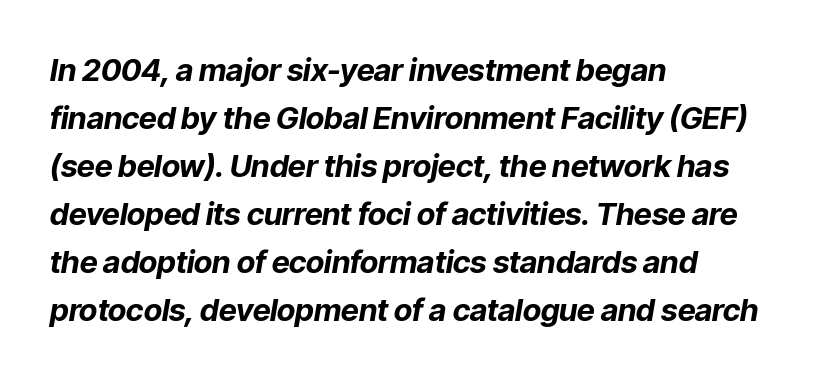
{"italic": "yes", "lean": "right", "slant_degrees": 9, "bold": "yes", "weight": "bold", "width": "normal", "stroke_contrast": "low", "x_height": "medium", "monospaced": "no", "underline": "no", "align": "left", "line_spacing": "normal", "line_spacing_ratio": 1.55, "letter_spacing": "normal", "letter_spacing_em": 0.0, "glyph_px": 31}
